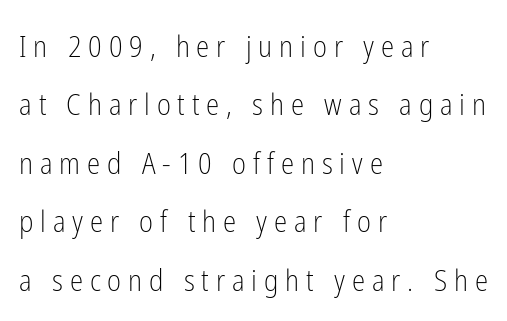
Q: Is the text bold? A: No.
Q: Is the text italic (slanted)? A: No, it is upright.
Q: Is the typeface a serif or a sans-serif typeface? A: Sans-serif.
Q: Is the text underlined? A: No.
Q: How is the paragraph aligned? A: Left-aligned.
Q: Is the spacing between letters normal or unusually wide? A: Unusually wide.
Q: Is the spacing between lines tight, normal or loose? A: Loose.
Q: Width (condensed, normal, or wide)? A: Condensed.
Q: Stroke contrast? A: Low.
Q: x-height? A: Medium.
Q: Monospaced? A: No.
